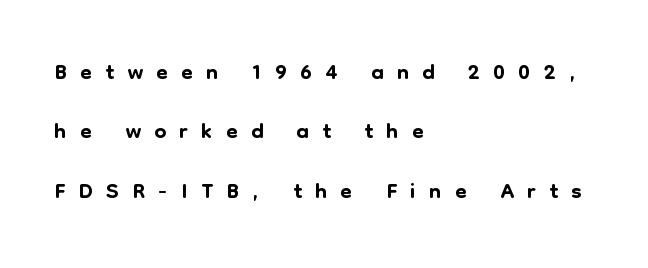
Is there any slant? The stems are plumb. The passage is arranged the way most books set body copy — flush left. Font category for this specimen: sans-serif. Letter spacing: wide. The zone under the glyphs is completely vacant.
